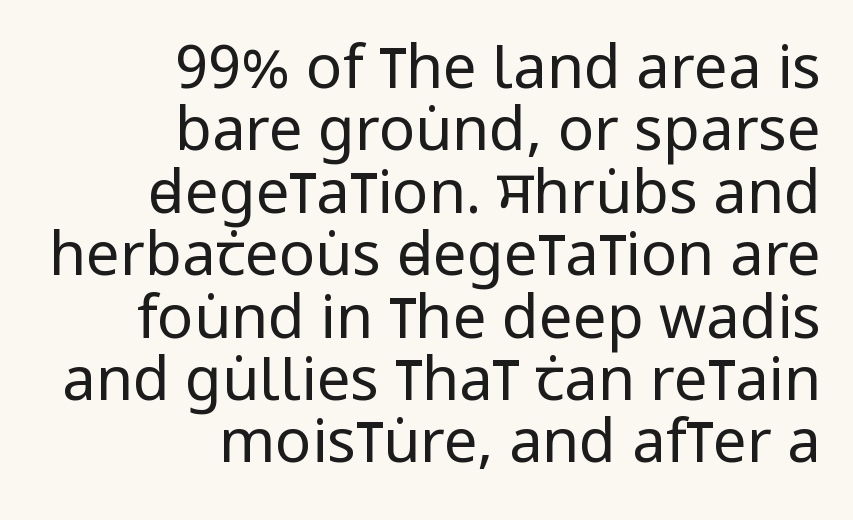
Check where the strokes stop: nothing finishes them off — pure sans. The letterforms sit at book weight or below. Each letter keeps its own natural width here, so spacing adapts to shape. You can tell it's not italic because the verticals are truly vertical. Honestly, there is no underline to notice here at all.
